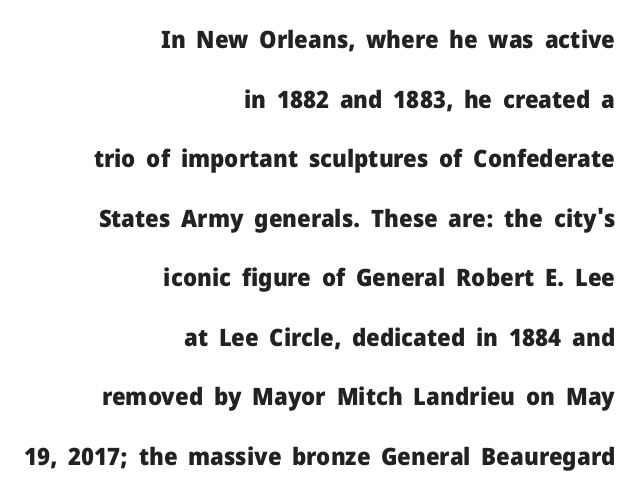
The image shows 24 px bold type, upright; set right-aligned, loose line spacing (2.48x), normal letter spacing, not underlined.
